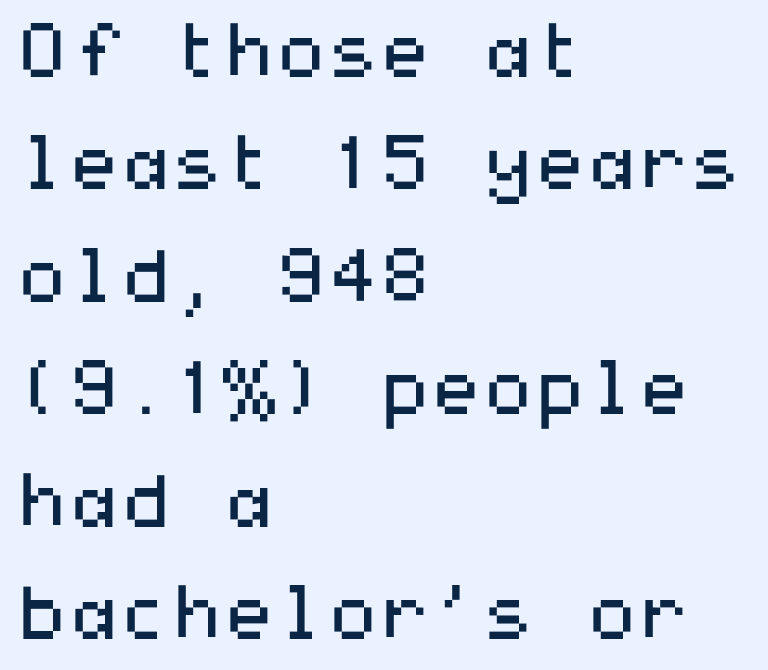
Q: Is the text bold? A: No.
Q: Is the text italic (slanted)? A: No, it is upright.
Q: Is the typeface a serif or a sans-serif typeface? A: Sans-serif.
Q: Is the text underlined? A: No.
Q: How is the paragraph aligned? A: Left-aligned.
Q: Is the spacing between letters normal or unusually wide? A: Normal.
Q: Is the spacing between lines tight, normal or loose? A: Normal.
Q: Width (condensed, normal, or wide)? A: Wide.
Q: Stroke contrast? A: Medium.
Q: x-height? A: Medium.
